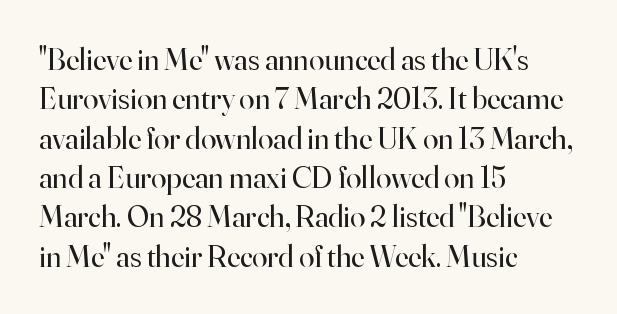
The image shows 31 px regular-weight serif type, upright; set left-aligned, normal line spacing (1.27x), normal letter spacing, not underlined; high stroke contrast and a small x-height.
